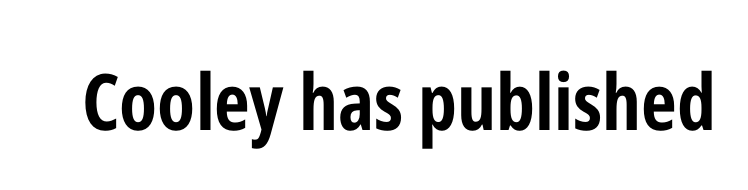
The image shows 78 px bold, condensed sans-serif type, upright; set normal letter spacing, not underlined; low stroke contrast and a medium x-height.
